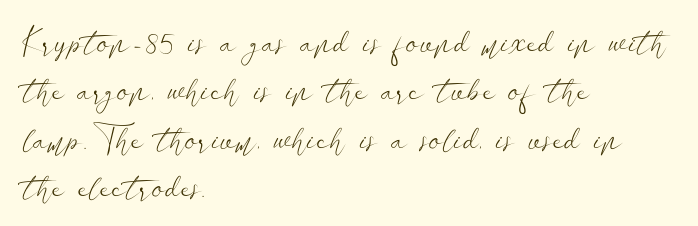
{"serif": "no", "bold": "no", "weight": "light", "width": "wide", "stroke_contrast": "low", "x_height": "small", "monospaced": "no", "underline": "no", "align": "left", "line_spacing": "normal", "line_spacing_ratio": 1.38, "letter_spacing": "normal", "letter_spacing_em": 0.0, "glyph_px": 35}
